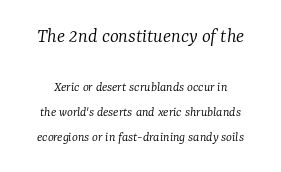
Q: Is the text bold? A: No.
Q: Is the text italic (slanted)? A: Yes, it leans right by about 7 degrees.
Q: Is the text underlined? A: No.
Q: Is the spacing between letters normal or unusually wide? A: Normal.
Q: Which block of text is set in a larger size, the first (top) or the second (bottom)? A: The first (top) one.
